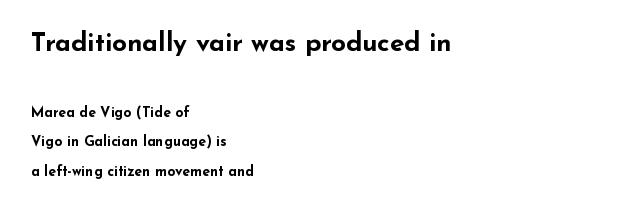
Q: Is the text bold? A: Yes.
Q: Is the text italic (slanted)? A: No, it is upright.
Q: Is the text underlined? A: No.
Q: How is the paragraph aligned? A: Left-aligned.
Q: Is the spacing between letters normal or unusually wide? A: Normal.
Q: Is the spacing between lines tight, normal or loose? A: Loose.
Q: Which block of text is set in a larger size, the first (top) or the second (bottom)? A: The first (top) one.
